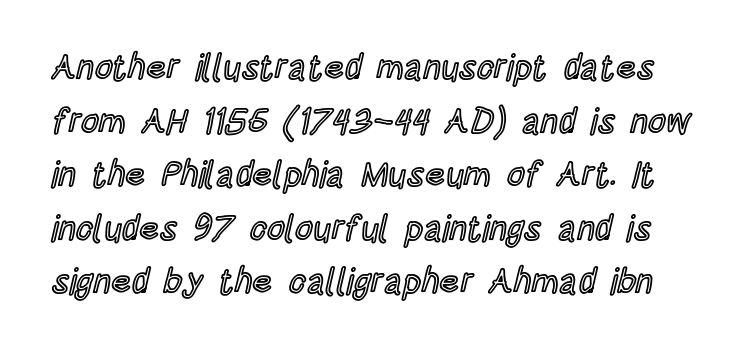
The image shows 35 px condensed type; set normal line spacing (1.53x), normal letter spacing, not underlined; a large x-height.
